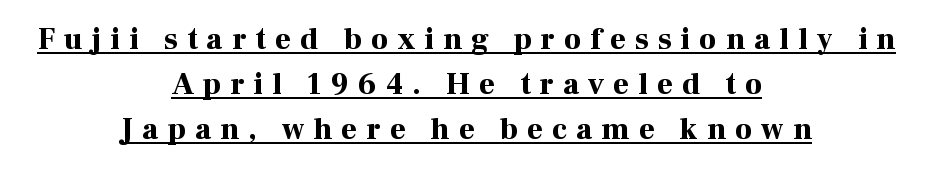
Q: Is the text bold? A: Yes.
Q: Is the text italic (slanted)? A: No, it is upright.
Q: Is the typeface a serif or a sans-serif typeface? A: Serif.
Q: Is the text underlined? A: Yes.
Q: How is the paragraph aligned? A: Centered.
Q: Is the spacing between letters normal or unusually wide? A: Unusually wide.
Q: Is the spacing between lines tight, normal or loose? A: Normal.
Q: Width (condensed, normal, or wide)? A: Normal.
Q: Stroke contrast? A: High.
Q: x-height? A: Medium.
Q: Monospaced? A: No.
